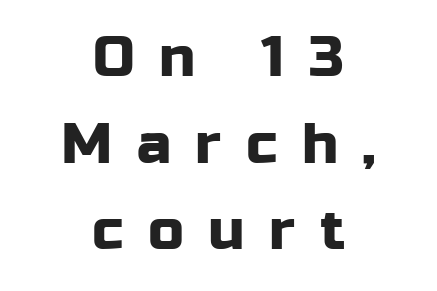
Varying glyph widths throughout — classic text-font behaviour. Where is the straight margin? There isn't one; the lines are centered. Honestly, the row spacing looks completely unremarkable. Letterform terminals end flat and unadorned throughout the passage.
